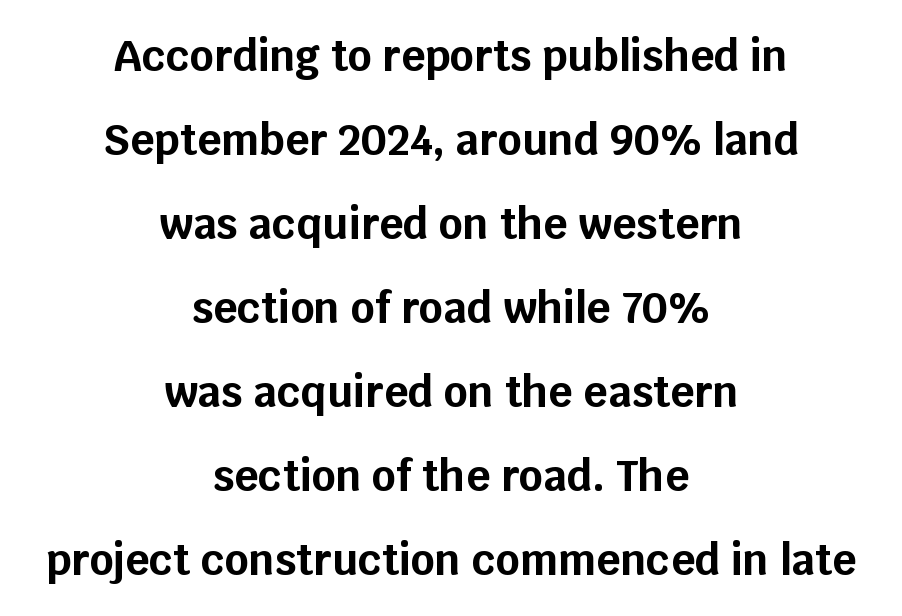
Q: Is the text bold? A: Yes.
Q: Is the text italic (slanted)? A: No, it is upright.
Q: Is the typeface a serif or a sans-serif typeface? A: Sans-serif.
Q: Is the text underlined? A: No.
Q: How is the paragraph aligned? A: Centered.
Q: Is the spacing between letters normal or unusually wide? A: Normal.
Q: Is the spacing between lines tight, normal or loose? A: Loose.
Q: Width (condensed, normal, or wide)? A: Normal.
Q: Stroke contrast? A: Low.
Q: x-height? A: Large.
Q: Monospaced? A: No.
